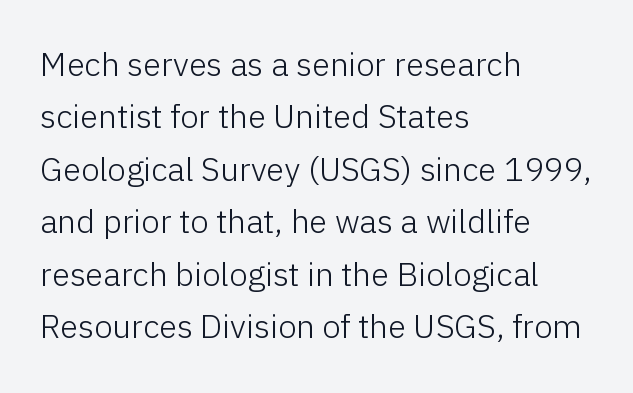
Vertical strokes here are truly vertical. Think standard paragraph weight, or any step lighter than that. The lines in this sample share a left origin and differ only in where they stop. The type family on display is of the sans-serif kind.
